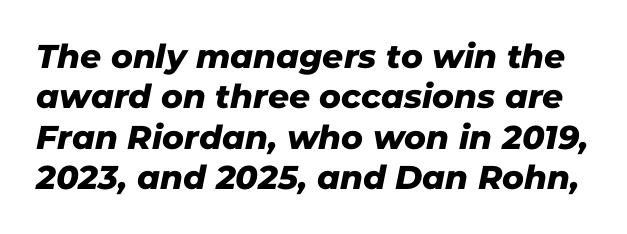
The image shows 33 px sans-serif type; set line spacing 1.22x, normal letter spacing, not underlined; low stroke contrast and a medium x-height.
